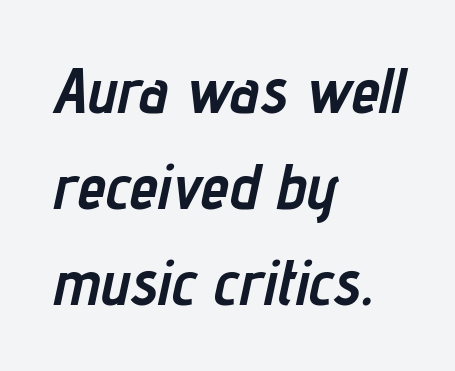
{"italic": "yes", "lean": "right", "slant_degrees": 12, "bold": "yes", "weight": "semibold", "width": "condensed", "stroke_contrast": "low", "x_height": "medium", "monospaced": "no", "underline": "no", "align": "left", "line_spacing": "normal", "line_spacing_ratio": 1.5, "letter_spacing": "normal", "letter_spacing_em": 0.0, "glyph_px": 64}
